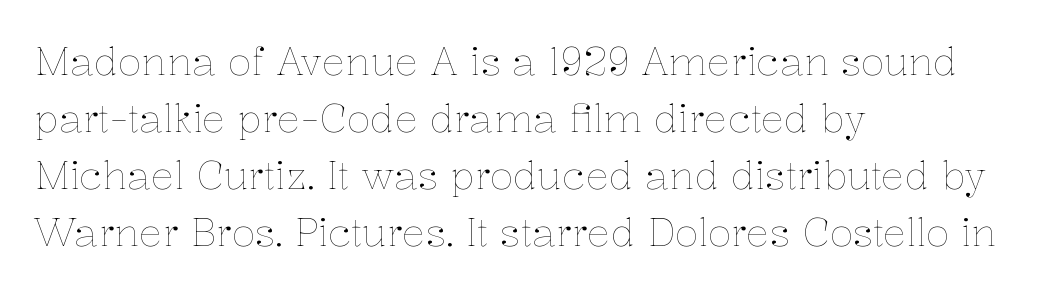
Q: Is the text bold? A: No.
Q: Is the text italic (slanted)? A: No, it is upright.
Q: Is the text underlined? A: No.
Q: How is the paragraph aligned? A: Left-aligned.
Q: Is the spacing between letters normal or unusually wide? A: Normal.
Q: Is the spacing between lines tight, normal or loose? A: Normal.
Q: Width (condensed, normal, or wide)? A: Normal.
Q: Stroke contrast? A: Low.
Q: x-height? A: Medium.
Q: Monospaced? A: No.
